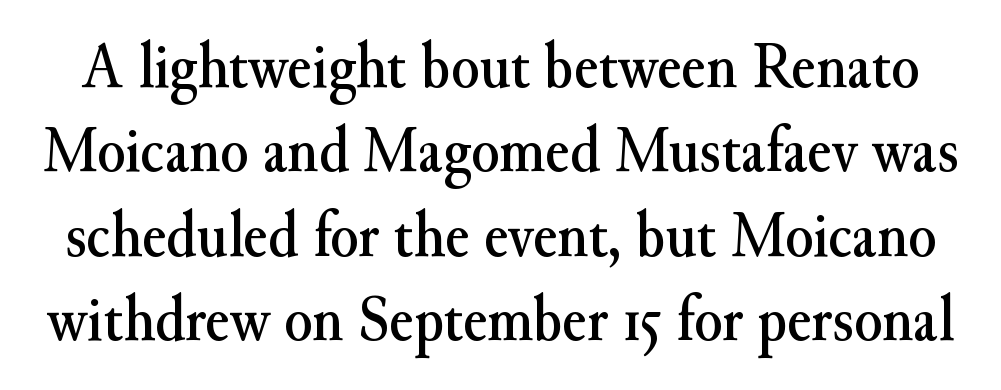
{"serif": "yes", "italic": "no", "width": "normal", "stroke_contrast": "medium", "x_height": "small", "monospaced": "no", "underline": "no", "line_spacing": "normal", "line_spacing_ratio": 1.3, "letter_spacing": "normal", "letter_spacing_em": 0.0, "glyph_px": 65}
